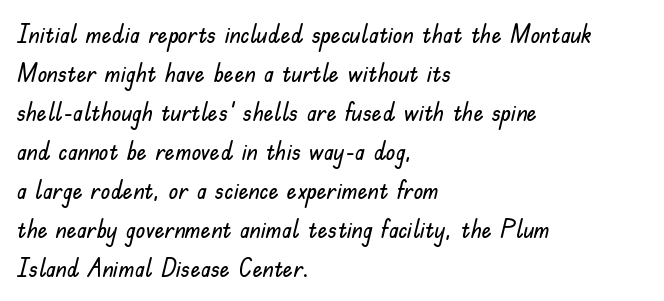
Q: Is the text italic (slanted)? A: Yes.
Q: Is the text underlined? A: No.
Q: How is the paragraph aligned? A: Left-aligned.
Q: Is the spacing between letters normal or unusually wide? A: Normal.
Q: Is the spacing between lines tight, normal or loose? A: Normal.
